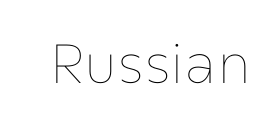
The image shows 55 px thin type, upright; set normal letter spacing, not underlined; low stroke contrast and a medium x-height.
